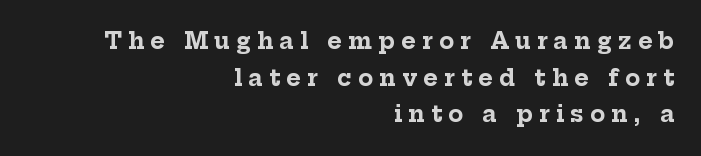
The image shows 22 px bold type, upright; set right-aligned, normal line spacing (1.66x), unusually wide letter spacing (+0.29 em), not underlined.
